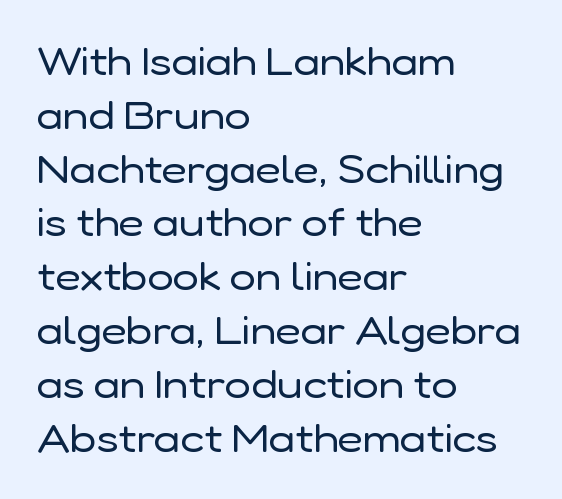
The image shows 39 px regular-weight sans-serif type, upright; set left-aligned, normal line spacing (1.38x), normal letter spacing, not underlined; low stroke contrast and a medium x-height.
